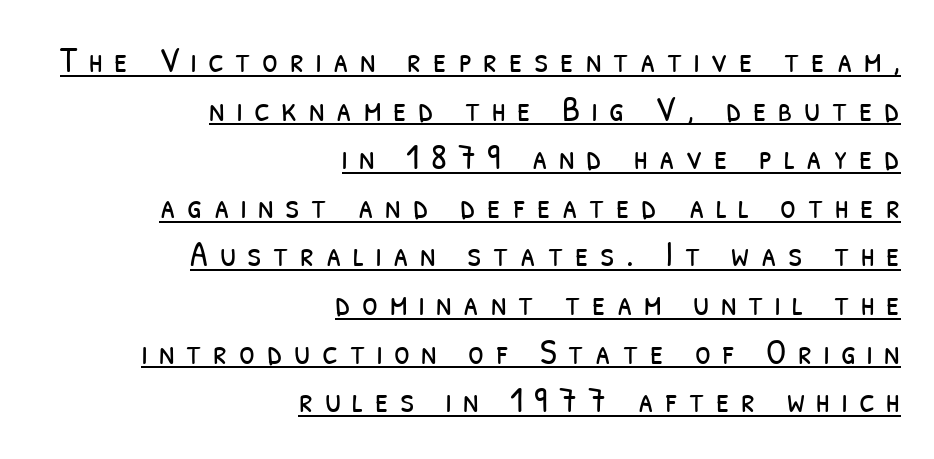
The rendering uses a moderate line-height, typical for paragraphs. Each stroke keeps to a modest, everyday thickness or less. Typeset ragged left — the right edge is the straight one. Nothing sits at the stroke ends, so this counts as sans-serif.
